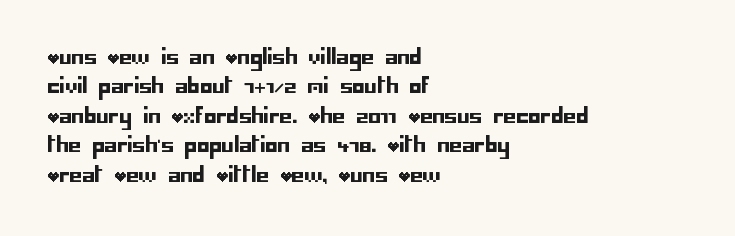
Q: Is the text italic (slanted)? A: No, it is upright.
Q: Is the text underlined? A: No.
Q: How is the paragraph aligned? A: Left-aligned.
Q: Is the spacing between letters normal or unusually wide? A: Normal.
Q: Is the spacing between lines tight, normal or loose? A: Normal.
